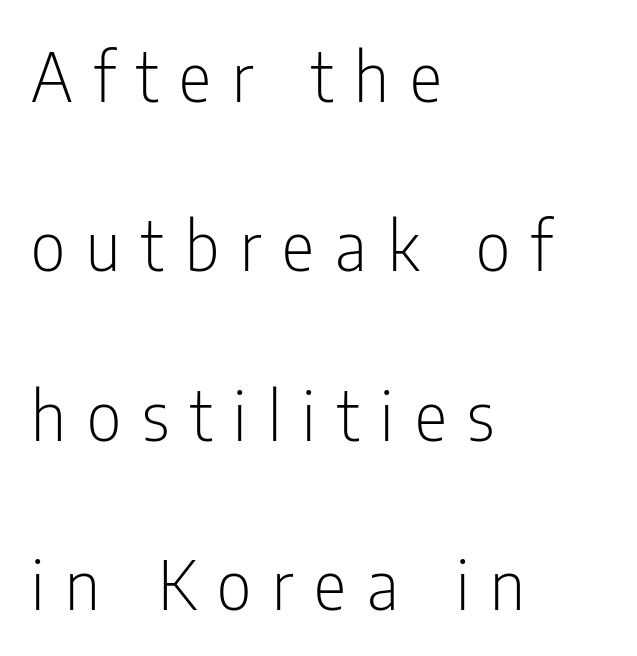
Q: Is the text bold? A: No.
Q: Is the text italic (slanted)? A: No, it is upright.
Q: Is the typeface a serif or a sans-serif typeface? A: Sans-serif.
Q: Is the text underlined? A: No.
Q: How is the paragraph aligned? A: Left-aligned.
Q: Is the spacing between letters normal or unusually wide? A: Unusually wide.
Q: Is the spacing between lines tight, normal or loose? A: Loose.
Q: Width (condensed, normal, or wide)? A: Condensed.
Q: Stroke contrast? A: Low.
Q: x-height? A: Medium.
Q: Monospaced? A: No.
